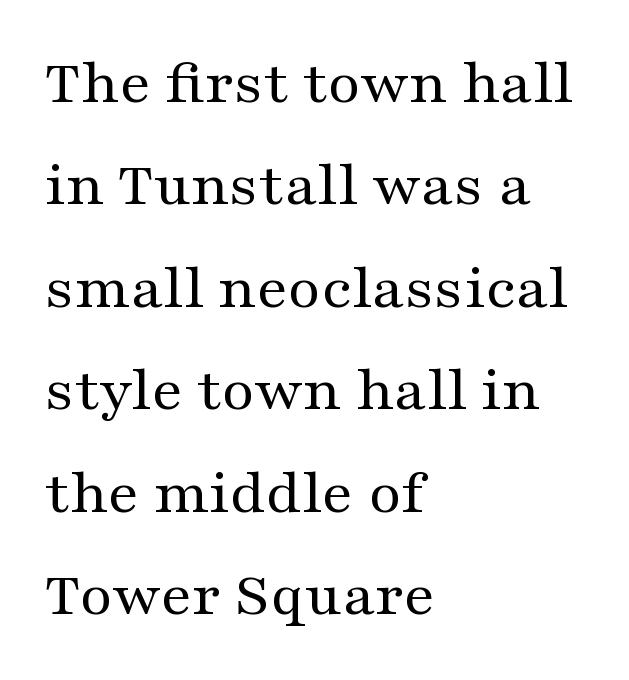
Q: Is the text bold? A: No.
Q: Is the text italic (slanted)? A: No, it is upright.
Q: Is the typeface a serif or a sans-serif typeface? A: Serif.
Q: Is the text underlined? A: No.
Q: How is the paragraph aligned? A: Left-aligned.
Q: Is the spacing between letters normal or unusually wide? A: Normal.
Q: Is the spacing between lines tight, normal or loose? A: Normal.
Q: Width (condensed, normal, or wide)? A: Wide.
Q: Stroke contrast? A: Medium.
Q: x-height? A: Medium.
Q: Monospaced? A: No.
